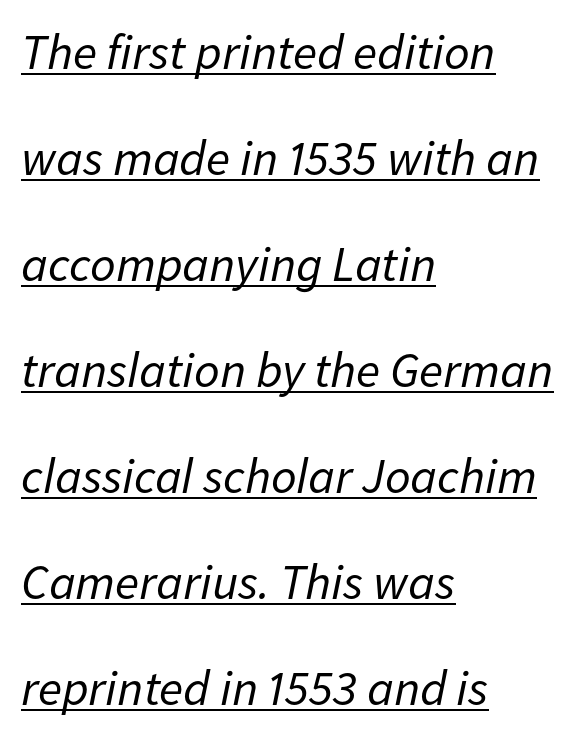
{"italic": "yes", "lean": "right", "slant_degrees": 11, "bold": "no", "weight": "regular", "width": "normal", "stroke_contrast": "low", "x_height": "medium", "monospaced": "no", "underline": "yes", "align": "left", "line_spacing": "loose", "line_spacing_ratio": 2.12, "letter_spacing": "normal", "letter_spacing_em": 0.0, "glyph_px": 50}
